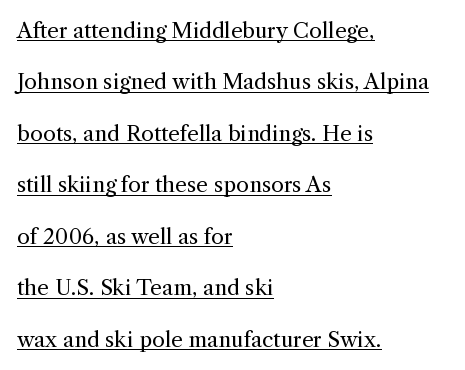
Q: Is the text bold? A: No.
Q: Is the text italic (slanted)? A: No, it is upright.
Q: Is the text underlined? A: Yes.
Q: How is the paragraph aligned? A: Left-aligned.
Q: Is the spacing between letters normal or unusually wide? A: Normal.
Q: Is the spacing between lines tight, normal or loose? A: Loose.
